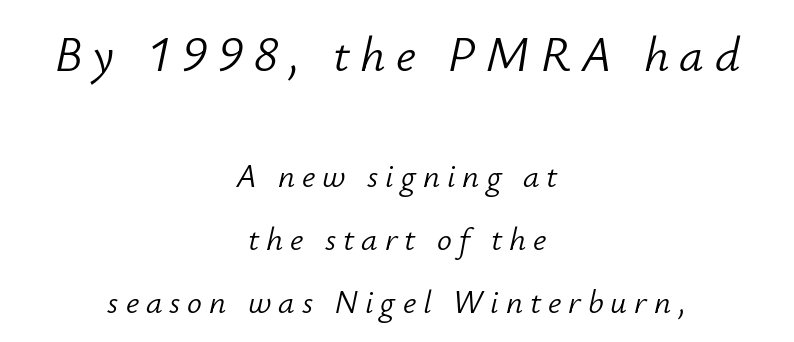
A bare baseline throughout the passage. Every row of glyphs is offset so its center matches the block's center. Posture: slanted. Glyph-to-glyph distance is far greater than everyday printed text. Successive baselines arrive slowly, with a big drop between each. Block one is the big one; block two sits smaller underneath.
